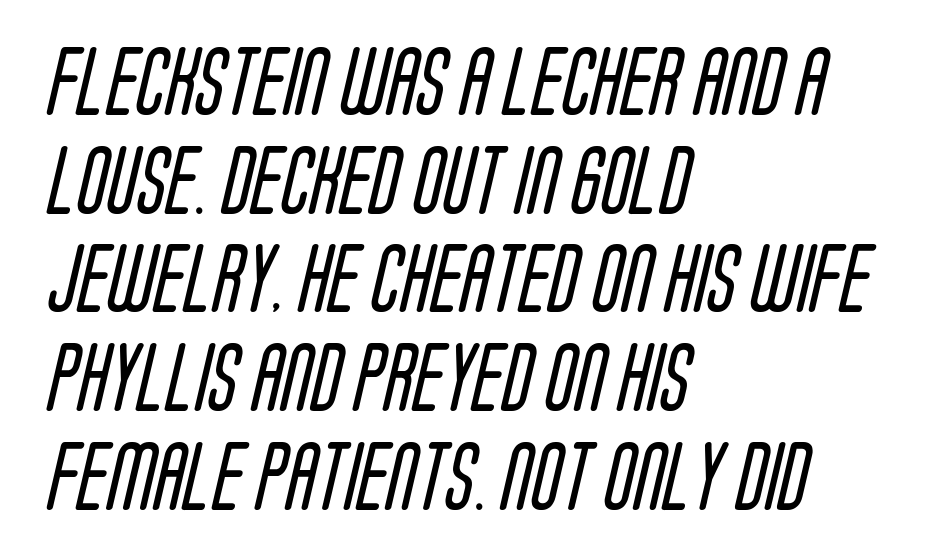
Q: Is the text bold? A: No.
Q: Is the typeface a serif or a sans-serif typeface? A: Sans-serif.
Q: Is the text underlined? A: No.
Q: How is the paragraph aligned? A: Left-aligned.
Q: Is the spacing between letters normal or unusually wide? A: Normal.
Q: Is the spacing between lines tight, normal or loose? A: Normal.
Q: Width (condensed, normal, or wide)? A: Condensed.
Q: Stroke contrast? A: Low.
Q: x-height? A: Large.
Q: Monospaced? A: No.
